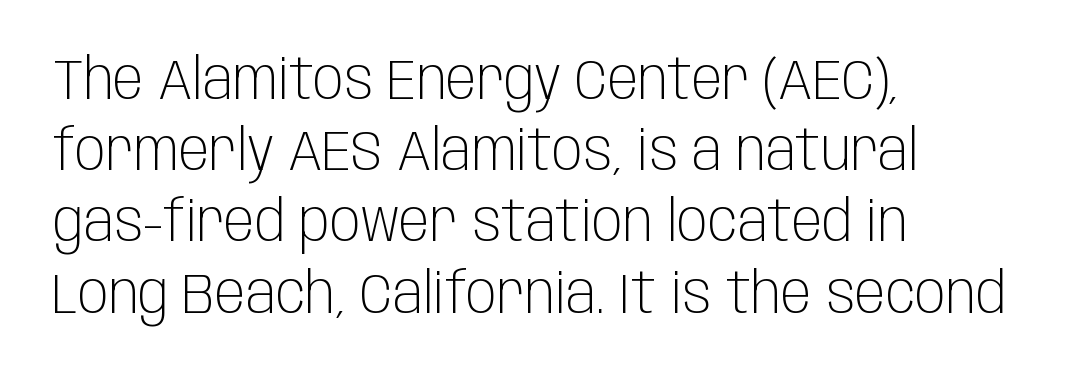
No letter is thick-stroked: the sample isn't bold. Think of a printed novel: that variable character pitch is what you see here. The space between consecutive lines is moderate. Is the block centered? No — it sits flush against the left margin.
